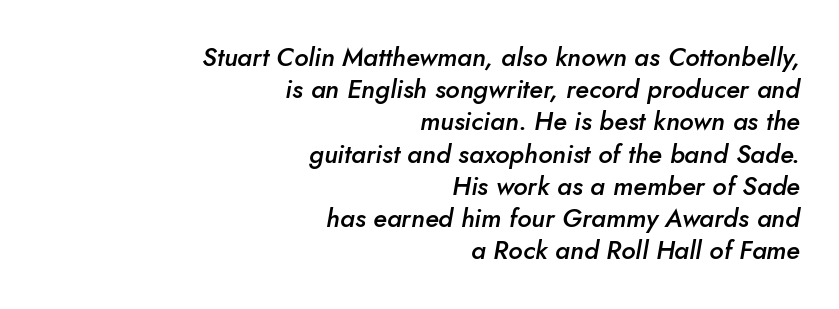
{"italic": "yes", "lean": "right", "slant_degrees": 10, "bold": "semi", "underline": "no", "align": "right", "line_spacing_ratio": 1.24, "letter_spacing": "normal", "letter_spacing_em": 0.0, "glyph_px": 26}
